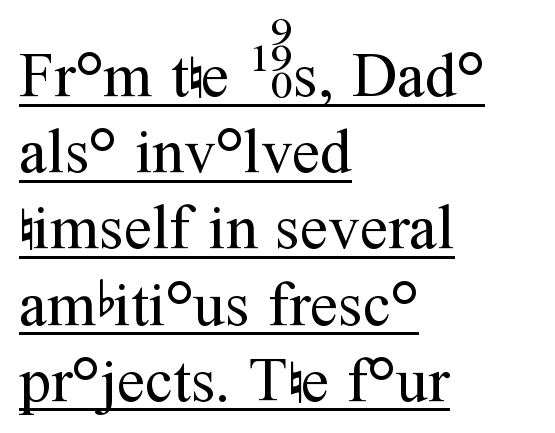
Q: Is the text bold? A: No.
Q: Is the text italic (slanted)? A: No, it is upright.
Q: Is the typeface a serif or a sans-serif typeface? A: Serif.
Q: Is the text underlined? A: Yes.
Q: How is the paragraph aligned? A: Left-aligned.
Q: Is the spacing between letters normal or unusually wide? A: Normal.
Q: Width (condensed, normal, or wide)? A: Normal.
Q: Stroke contrast? A: Medium.
Q: x-height? A: Medium.
Q: Monospaced? A: No.
